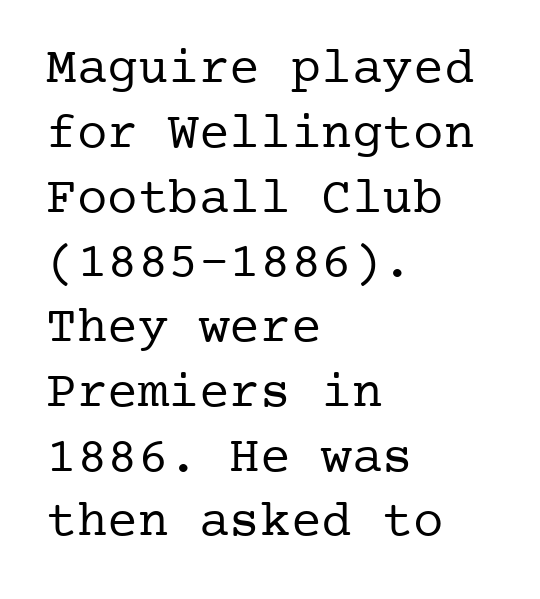
Q: Is the text bold? A: No.
Q: Is the text italic (slanted)? A: No, it is upright.
Q: Is the typeface a serif or a sans-serif typeface? A: Serif.
Q: Is the text underlined? A: No.
Q: How is the paragraph aligned? A: Left-aligned.
Q: Is the spacing between letters normal or unusually wide? A: Normal.
Q: Is the spacing between lines tight, normal or loose? A: Normal.
Q: Width (condensed, normal, or wide)? A: Normal.
Q: Stroke contrast? A: Low.
Q: x-height? A: Medium.
